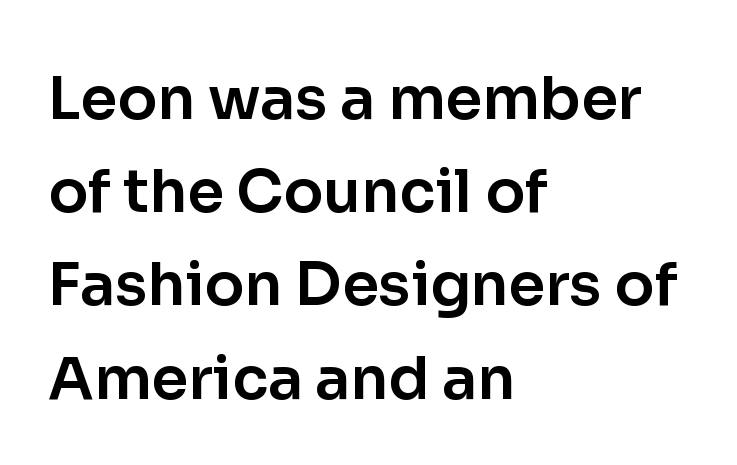
Q: Is the text italic (slanted)? A: No, it is upright.
Q: Is the typeface a serif or a sans-serif typeface? A: Sans-serif.
Q: Is the text underlined? A: No.
Q: How is the paragraph aligned? A: Left-aligned.
Q: Is the spacing between letters normal or unusually wide? A: Normal.
Q: Is the spacing between lines tight, normal or loose? A: Normal.
Q: Width (condensed, normal, or wide)? A: Normal.
Q: Stroke contrast? A: Low.
Q: x-height? A: Medium.
Q: Monospaced? A: No.
